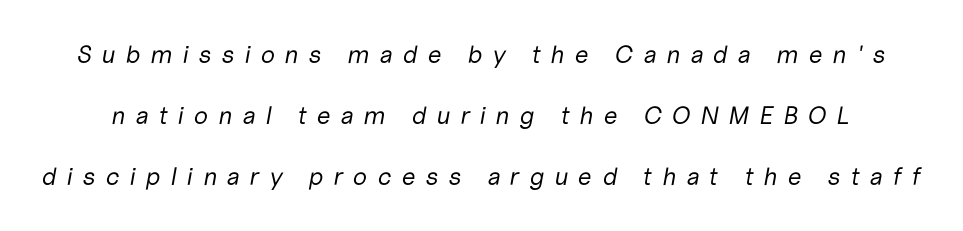
Q: Is the text bold? A: No.
Q: Is the text italic (slanted)? A: Yes, it leans right by about 10 degrees.
Q: Is the text underlined? A: No.
Q: Is the spacing between letters normal or unusually wide? A: Unusually wide.
Q: Is the spacing between lines tight, normal or loose? A: Loose.
